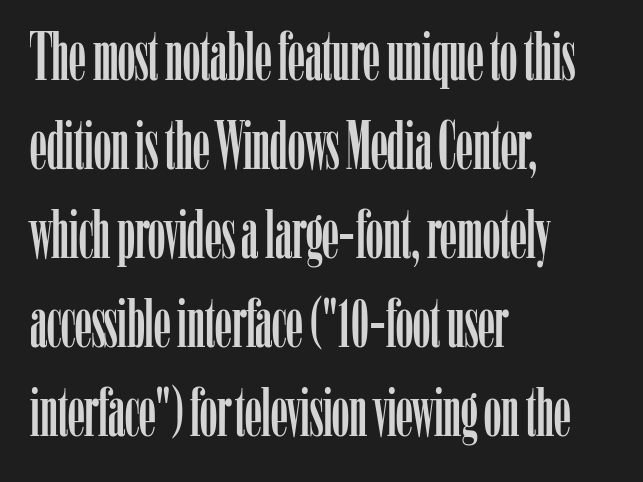
The image shows 68 px condensed serif type, upright; set left-aligned, normal line spacing (1.31x), normal letter spacing, not underlined; low stroke contrast and a medium x-height.
